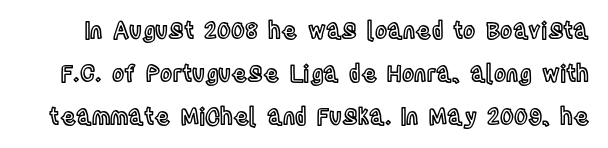
Is the letter spacing exaggerated? No — it looks like the ordinary default. The typography opts for an upright posture over an oblique one. Type without underlining.
